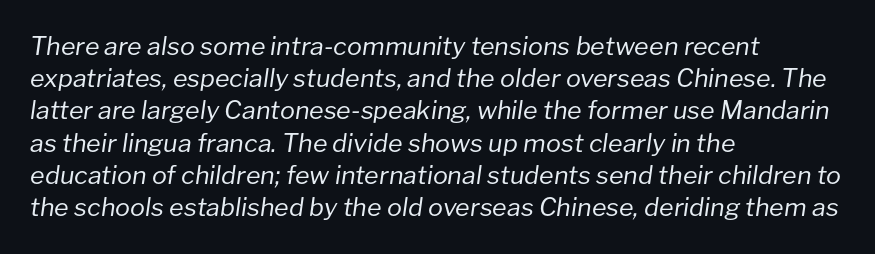
{"italic": "yes", "lean": "right", "slant_degrees": 8, "bold": "no", "underline": "no", "align": "left", "line_spacing": "normal", "line_spacing_ratio": 1.29, "letter_spacing": "normal", "letter_spacing_em": 0.0, "glyph_px": 25}
